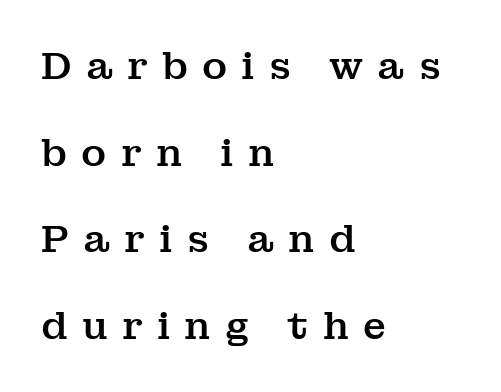
{"serif": "yes", "italic": "no", "width": "normal", "stroke_contrast": "medium", "x_height": "medium", "monospaced": "no", "underline": "no", "align": "left", "line_spacing": "loose", "line_spacing_ratio": 2.28, "letter_spacing": "wide", "letter_spacing_em": 0.37, "glyph_px": 38}
